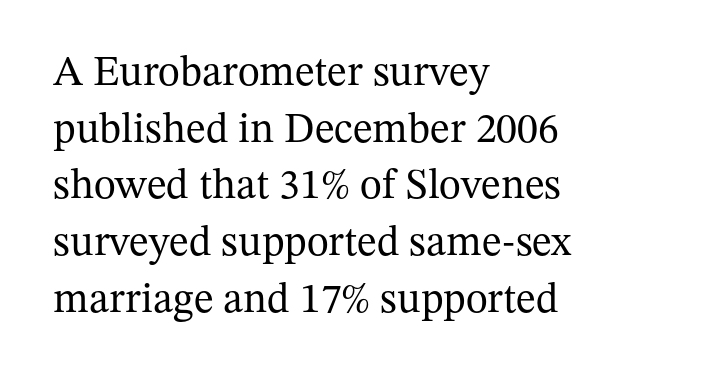
The passage shown has conventional tracking throughout. Stem width sits at or under what a default text font uses. Italic: no, the glyphs are upright roman. All the whitespace from short lines collects on the right.
